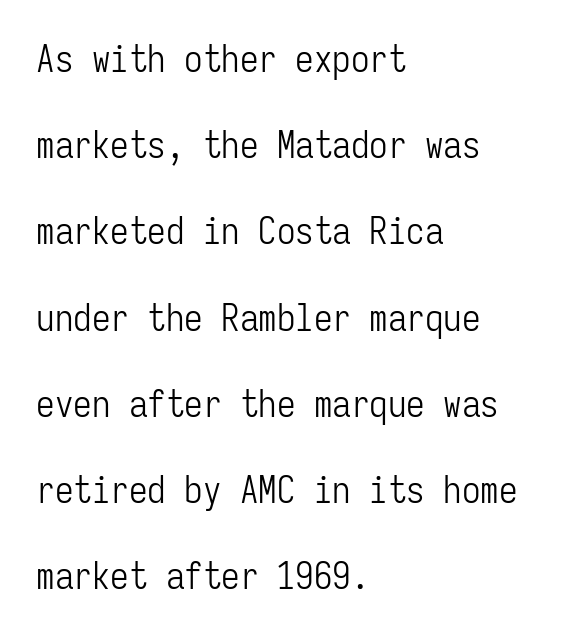
Q: Is the text bold? A: No.
Q: Is the text italic (slanted)? A: No, it is upright.
Q: Is the typeface a serif or a sans-serif typeface? A: Sans-serif.
Q: Is the text underlined? A: No.
Q: How is the paragraph aligned? A: Left-aligned.
Q: Is the spacing between letters normal or unusually wide? A: Normal.
Q: Is the spacing between lines tight, normal or loose? A: Loose.
Q: Width (condensed, normal, or wide)? A: Condensed.
Q: Stroke contrast? A: Low.
Q: x-height? A: Medium.
Q: Monospaced? A: Yes.
